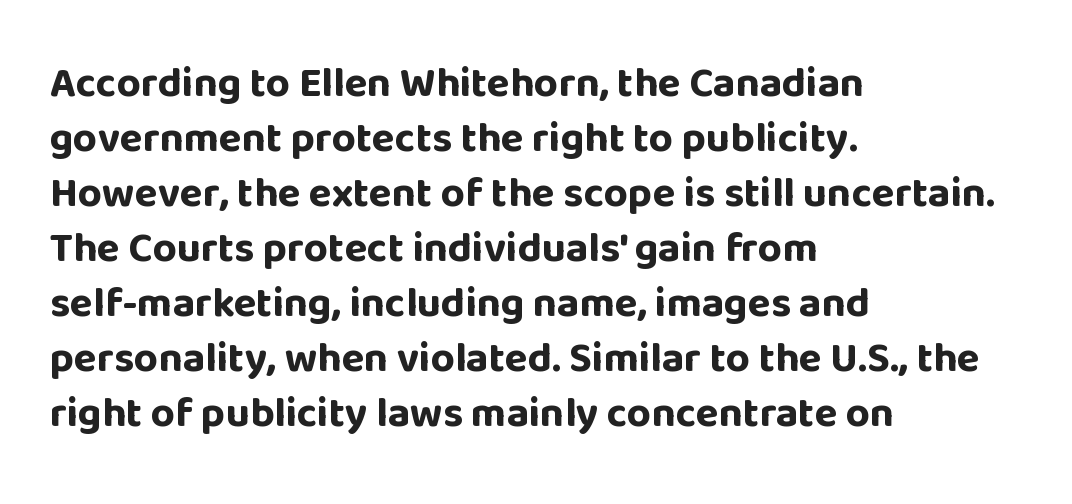
Q: Is the text bold? A: Yes.
Q: Is the text italic (slanted)? A: No, it is upright.
Q: Is the typeface a serif or a sans-serif typeface? A: Sans-serif.
Q: Is the text underlined? A: No.
Q: How is the paragraph aligned? A: Left-aligned.
Q: Is the spacing between letters normal or unusually wide? A: Normal.
Q: Is the spacing between lines tight, normal or loose? A: Normal.
Q: Width (condensed, normal, or wide)? A: Normal.
Q: Stroke contrast? A: Low.
Q: x-height? A: Large.
Q: Monospaced? A: No.
